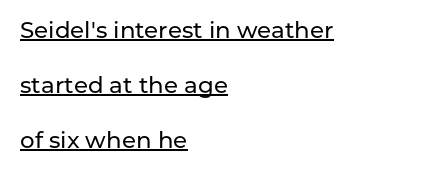
Does a line run under the words? Yes, clearly. Does the leading feel generous? Absolutely, it's lavish. The paragraph has a hard left edge and a soft right edge. Is there any slant? The stems are plumb. Glyph-to-glyph distance matches everyday printed text.
